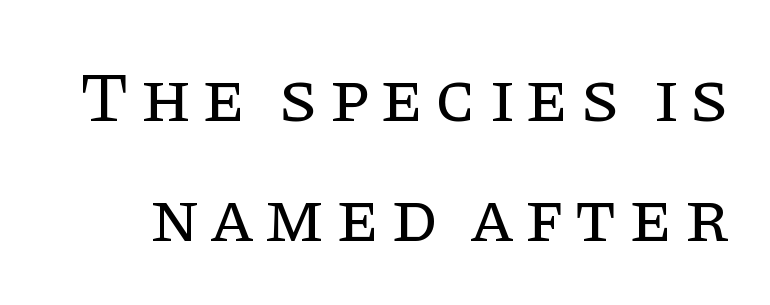
{"serif": "yes", "italic": "no", "bold": "no", "weight": "regular", "width": "normal", "stroke_contrast": "low", "x_height": "large", "monospaced": "no", "underline": "no", "line_spacing": "normal", "line_spacing_ratio": 1.66, "glyph_px": 72}
